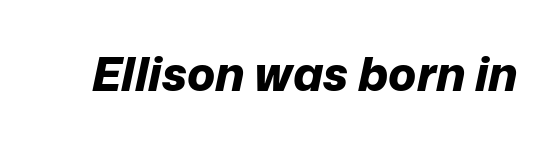
Q: Is the text bold? A: Yes.
Q: Is the text italic (slanted)? A: Yes, it leans right by about 12 degrees.
Q: Is the text underlined? A: No.
Q: Is the spacing between letters normal or unusually wide? A: Normal.
Q: Width (condensed, normal, or wide)? A: Normal.
Q: Stroke contrast? A: Low.
Q: x-height? A: Medium.
Q: Monospaced? A: No.
